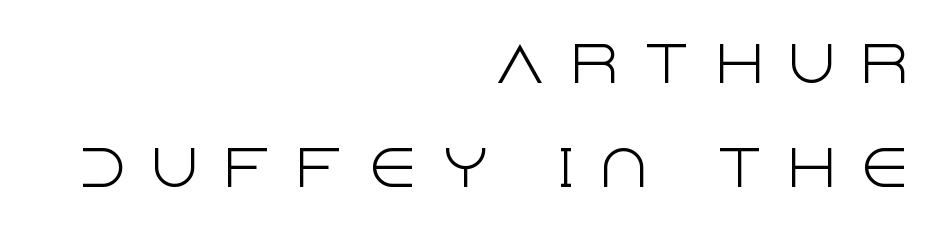
Horizontal alignment here is rightward, an uncommon choice for prose. The glyphs in this specimen are sans serif. Unlike italic type, these characters show no tilt at all. Short note: letters widely spaced. A bare baseline throughout the passage. Loosely led — the rows are spread out.
